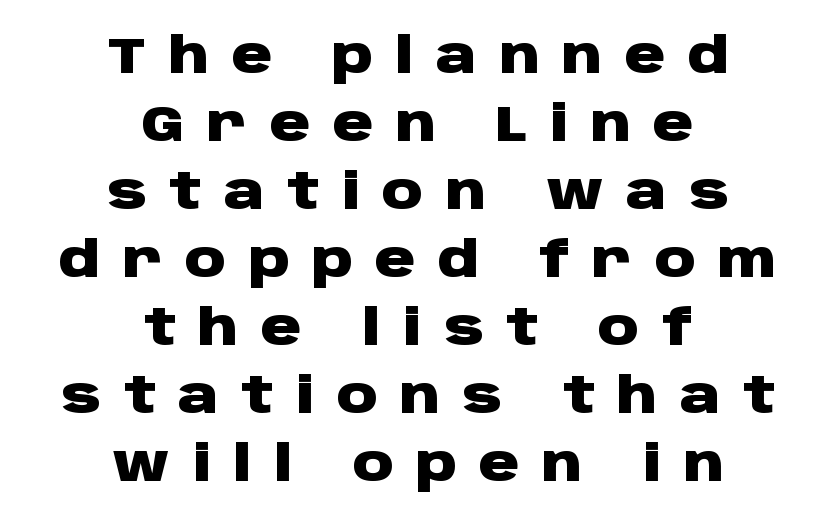
{"serif": "no", "italic": "no", "bold": "yes", "weight": "heavy", "width": "wide", "stroke_contrast": "low", "x_height": "large", "monospaced": "no", "underline": "no", "align": "center", "line_spacing": "normal", "line_spacing_ratio": 1.36, "letter_spacing": "wide", "letter_spacing_em": 0.45, "glyph_px": 50}
